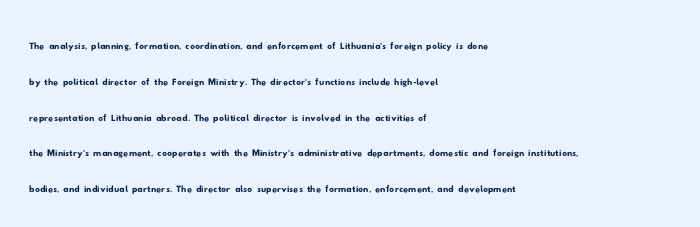
Check the space under the baseline: it is left empty. Successive baselines arrive at the customary interval. No extra tracking has been applied to these lines. The paragraph has a hard left edge and a soft right edge.
